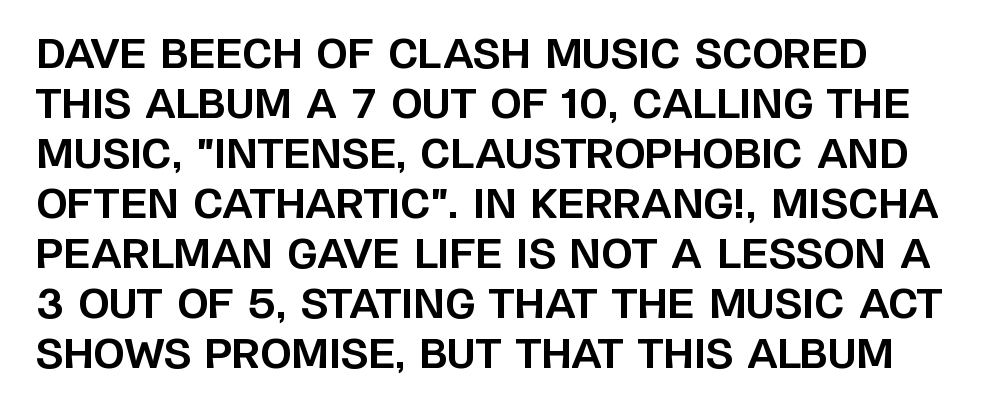
The image shows 40 px bold sans-serif type, upright; set normal line spacing (1.25x), normal letter spacing, not underlined; low stroke contrast and a large x-height.
